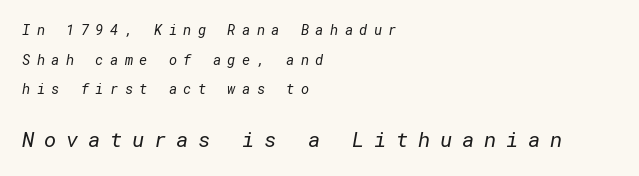
Type without underlining. What's the leading like? Stretched, with rows far apart. Caption: face not bold, strokes unweighted. Between one letter and the next there's a generous, obvious gap.
